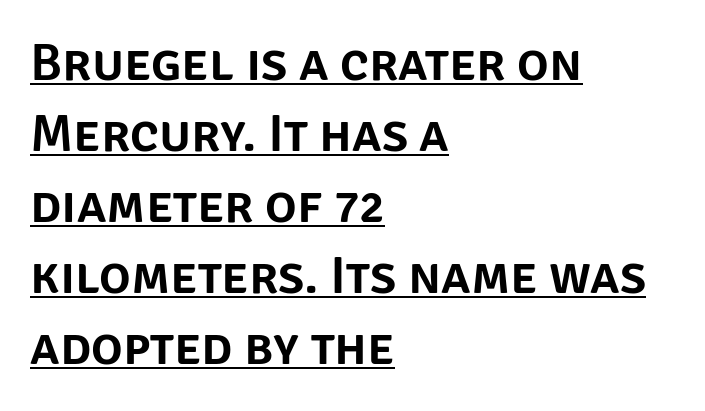
Q: Is the text italic (slanted)? A: No, it is upright.
Q: Is the typeface a serif or a sans-serif typeface? A: Sans-serif.
Q: Is the text underlined? A: Yes.
Q: How is the paragraph aligned? A: Left-aligned.
Q: Is the spacing between letters normal or unusually wide? A: Normal.
Q: Is the spacing between lines tight, normal or loose? A: Normal.
Q: Width (condensed, normal, or wide)? A: Normal.
Q: Stroke contrast? A: Low.
Q: x-height? A: Large.
Q: Monospaced? A: No.
